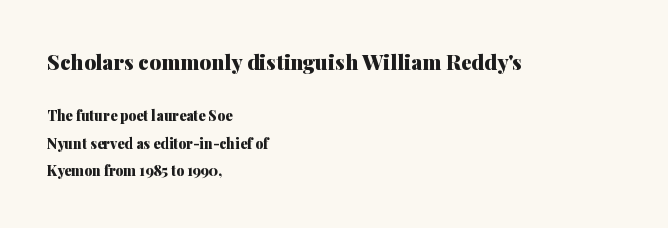
The image shows 21 px bold type, upright; set left-aligned, loose line spacing (1.97x), normal letter spacing, not underlined; the first (top) block is 1.5x larger.
